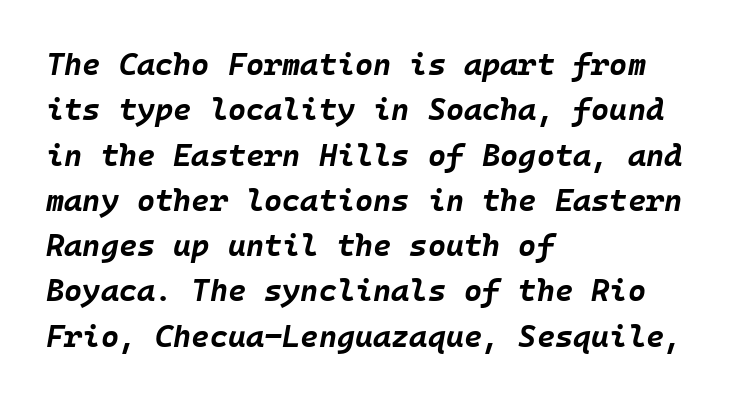
A full-strength bold gives these letters their thick strokes. One glance says typical: line gaps are just what's usual. Which margin do the lines hug? The left one — the right edge is uneven. Check the space under the baseline: it is left empty. Looking at the ascenders, they clearly lean.
